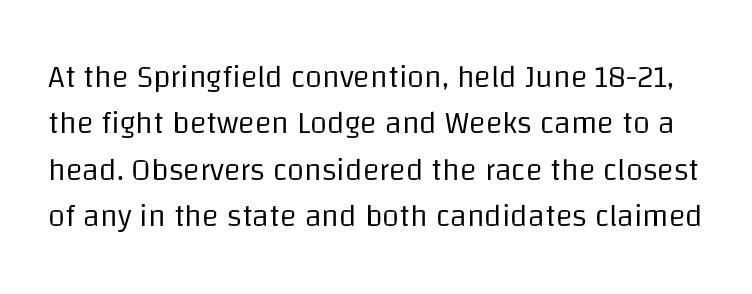
Weight: regular or lighter. The letters advance in unequal steps, a hallmark of proportional type. Has an underline been added? It has not. The leading is moderate, giving the passage an even texture. The type sits square on the baseline with zero lean.
